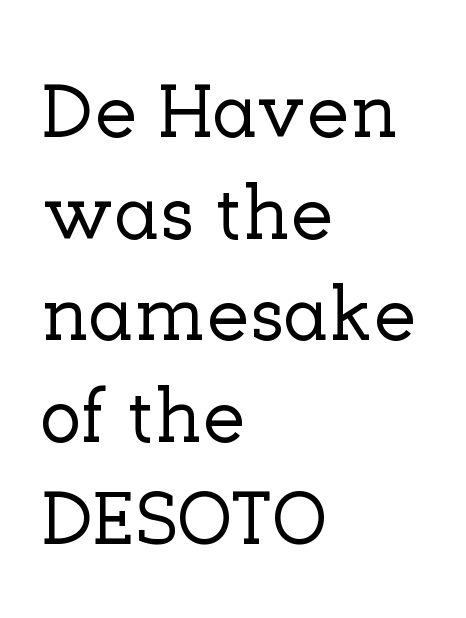
{"serif": "yes", "italic": "no", "width": "normal", "stroke_contrast": "low", "x_height": "medium", "monospaced": "no", "underline": "no", "align": "left", "line_spacing": "normal", "line_spacing_ratio": 1.32, "letter_spacing": "normal", "letter_spacing_em": 0.0, "glyph_px": 77}
